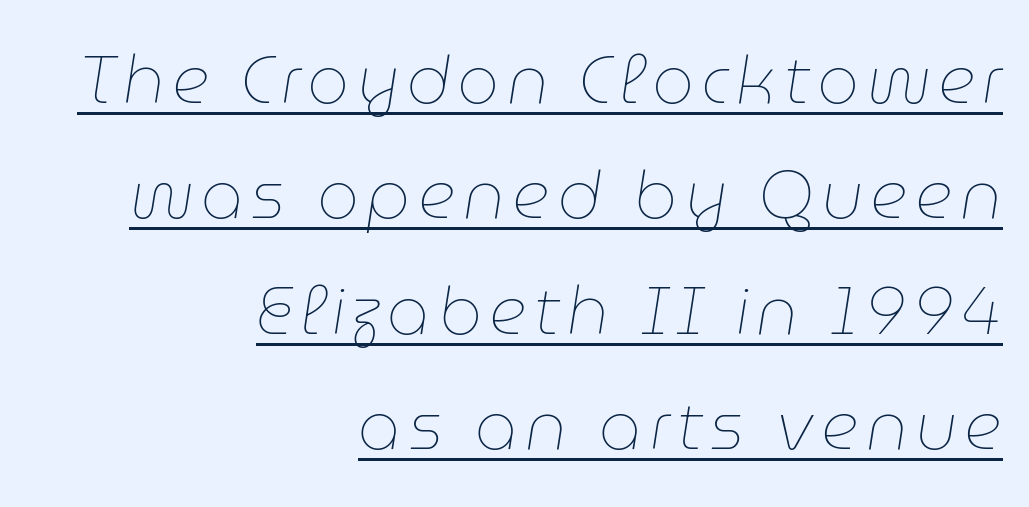
The image shows 66 px thin type, italic (leaning right); set right-aligned, line spacing 1.75x, underlined; low stroke contrast and a medium x-height.
